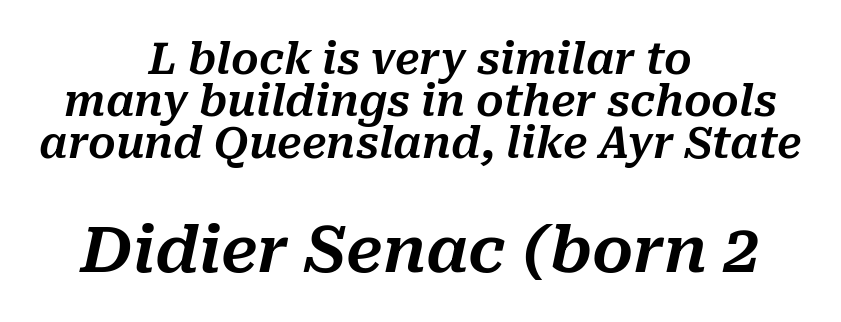
Q: Is the text italic (slanted)? A: Yes, it leans right by about 10 degrees.
Q: Is the text underlined? A: No.
Q: How is the paragraph aligned? A: Centered.
Q: Is the spacing between letters normal or unusually wide? A: Normal.
Q: Is the spacing between lines tight, normal or loose? A: Tight.
Q: Which block of text is set in a larger size, the first (top) or the second (bottom)? A: The second (bottom) one.
Q: Width (condensed, normal, or wide)? A: Normal.
Q: Stroke contrast? A: Medium.
Q: x-height? A: Medium.
Q: Monospaced? A: No.
